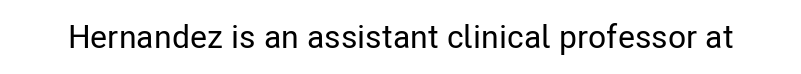
The image shows 33 px condensed sans-serif type, upright; set normal letter spacing, not underlined; low stroke contrast and a medium x-height.
